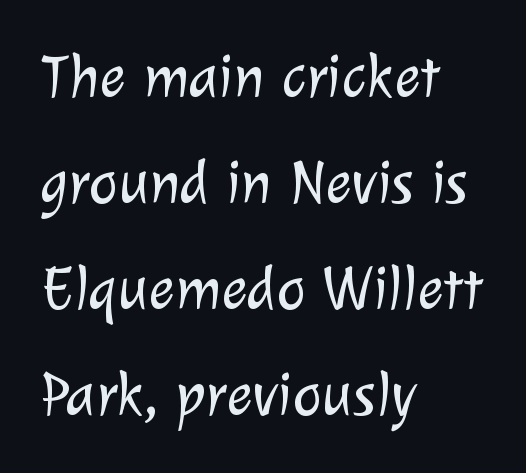
{"serif": "no", "bold": "no", "weight": "light", "width": "normal", "stroke_contrast": "low", "x_height": "medium", "monospaced": "no", "underline": "no", "align": "left", "line_spacing_ratio": 1.71, "letter_spacing": "normal", "letter_spacing_em": 0.0, "glyph_px": 62}
